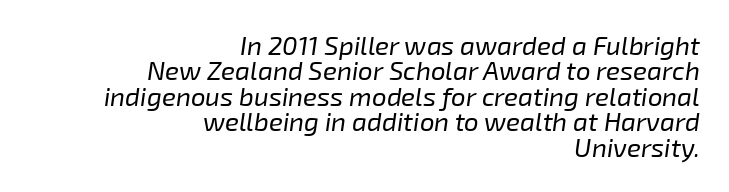
Q: Is the text bold? A: No.
Q: Is the text italic (slanted)? A: Yes, it leans right by about 8 degrees.
Q: Is the text underlined? A: No.
Q: How is the paragraph aligned? A: Right-aligned.
Q: Is the spacing between letters normal or unusually wide? A: Normal.
Q: Is the spacing between lines tight, normal or loose? A: Tight.
